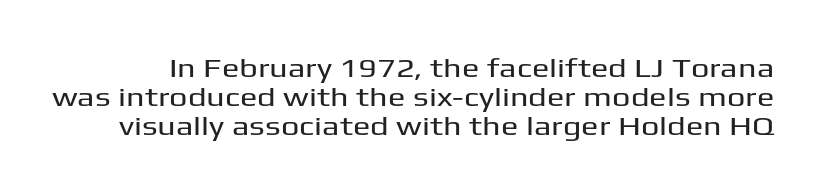
Check under the words: just untouched page. These lines keep a tight, regular rhythm from letter to letter. The lines are packed closely together with very little leading. Notice how the stems are strictly vertical — no italics here.
